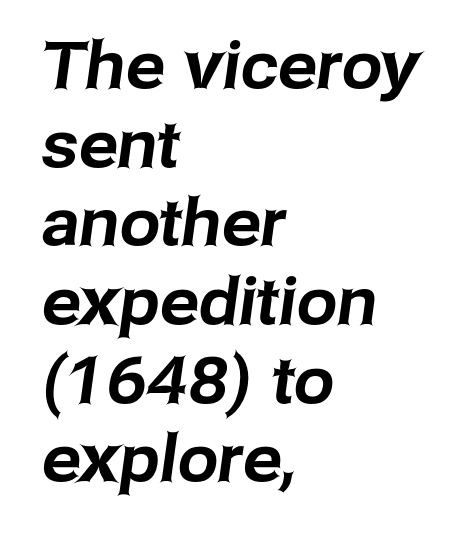
Q: Is the typeface a serif or a sans-serif typeface? A: Sans-serif.
Q: Is the text underlined? A: No.
Q: How is the paragraph aligned? A: Left-aligned.
Q: Is the spacing between letters normal or unusually wide? A: Normal.
Q: Width (condensed, normal, or wide)? A: Normal.
Q: Stroke contrast? A: Low.
Q: x-height? A: Medium.
Q: Monospaced? A: No.
